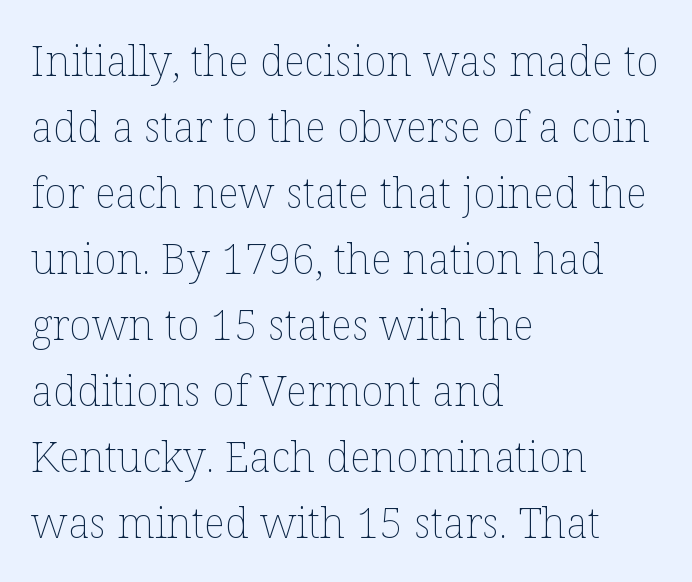
The lines in this sample share a left origin and differ only in where they stop. Is this a fixed-width face? No — the glyphs have proportional, varying widths. A typesetter would call this zero additional tracking. The font is comparable to plain body text, perhaps lighter. Reading down the column, the eye jumps a familiar distance to each next line.
